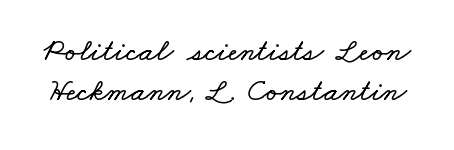
Q: Is the text underlined? A: No.
Q: Is the spacing between letters normal or unusually wide? A: Normal.
Q: Is the spacing between lines tight, normal or loose? A: Normal.
Q: Width (condensed, normal, or wide)? A: Wide.
Q: Stroke contrast? A: Low.
Q: x-height? A: Small.
Q: Monospaced? A: No.
